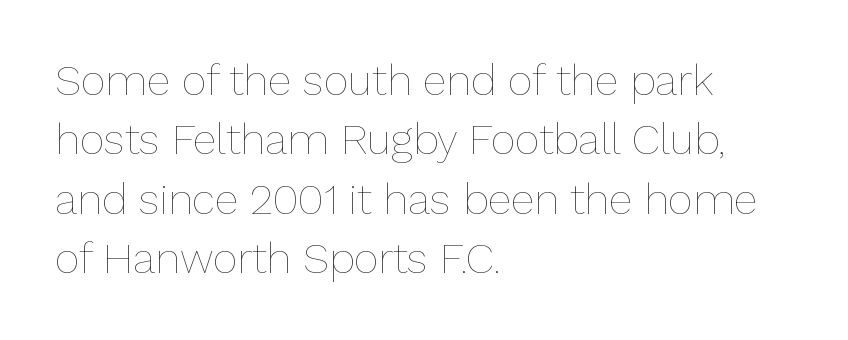
The image shows 43 px thin type, upright; set left-aligned, normal line spacing (1.38x), normal letter spacing, not underlined; low stroke contrast and a medium x-height.
